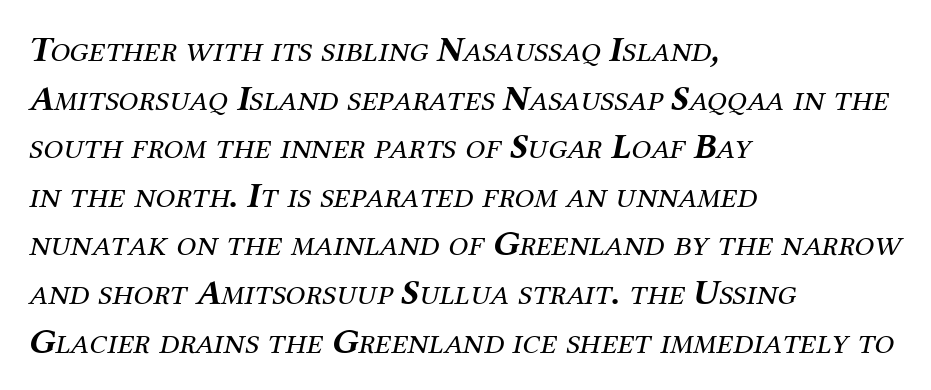
Visually the block forms a straight wall on the left and a jagged coastline on the right. Ink coverage per letter is moderate at most. Honestly, the row spacing looks completely unremarkable. Standard letterfit; no display-style spreading of the glyphs. Slanted lettering throughout. Bare-footed words on every line.
